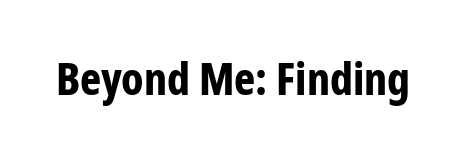
The image shows 45 px bold, condensed sans-serif type, upright; set normal letter spacing, not underlined; low stroke contrast and a medium x-height.
